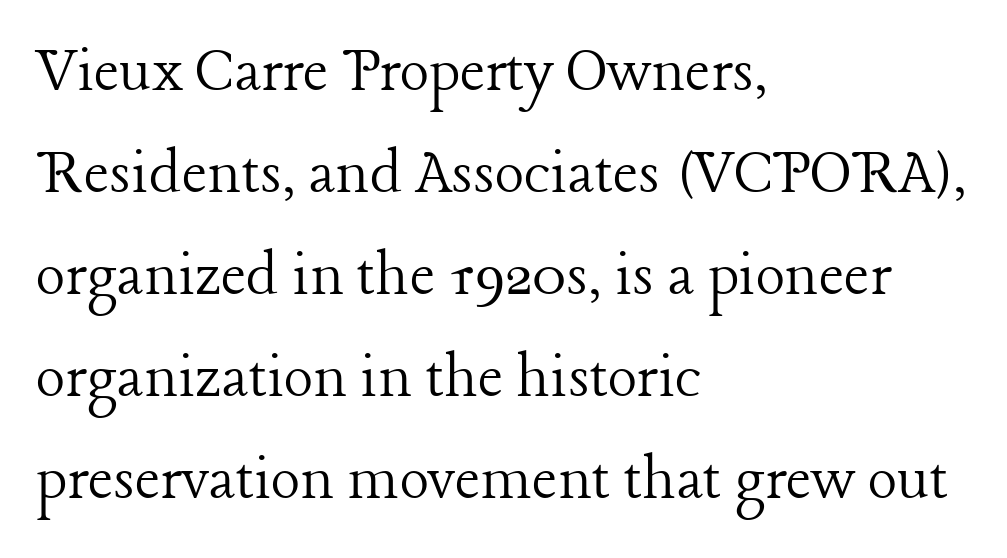
Q: Is the text bold? A: No.
Q: Is the text italic (slanted)? A: No, it is upright.
Q: Is the typeface a serif or a sans-serif typeface? A: Serif.
Q: Is the text underlined? A: No.
Q: How is the paragraph aligned? A: Left-aligned.
Q: Is the spacing between letters normal or unusually wide? A: Normal.
Q: Is the spacing between lines tight, normal or loose? A: Normal.
Q: Width (condensed, normal, or wide)? A: Normal.
Q: Stroke contrast? A: Low.
Q: x-height? A: Medium.
Q: Monospaced? A: No.
